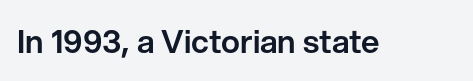
Q: Is the text italic (slanted)? A: No, it is upright.
Q: Is the typeface a serif or a sans-serif typeface? A: Sans-serif.
Q: Is the text underlined? A: No.
Q: Is the spacing between letters normal or unusually wide? A: Normal.
Q: Width (condensed, normal, or wide)? A: Normal.
Q: Stroke contrast? A: Low.
Q: x-height? A: Medium.
Q: Monospaced? A: No.
